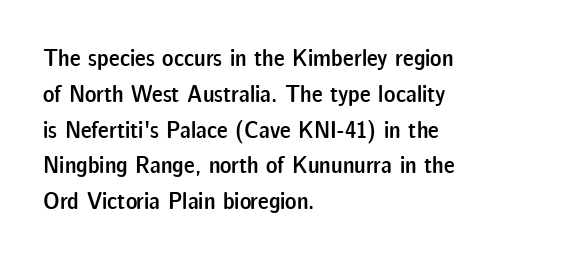
Q: Is the text bold? A: Semi-bold.
Q: Is the text italic (slanted)? A: No, it is upright.
Q: Is the text underlined? A: No.
Q: How is the paragraph aligned? A: Left-aligned.
Q: Is the spacing between letters normal or unusually wide? A: Normal.
Q: Is the spacing between lines tight, normal or loose? A: Normal.
